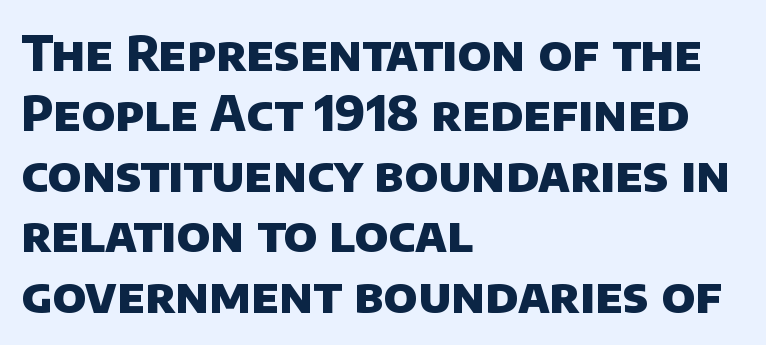
The image shows 48 px heavy sans-serif type; set left-aligned, normal line spacing (1.26x), normal letter spacing, not underlined; low stroke contrast and a large x-height.
